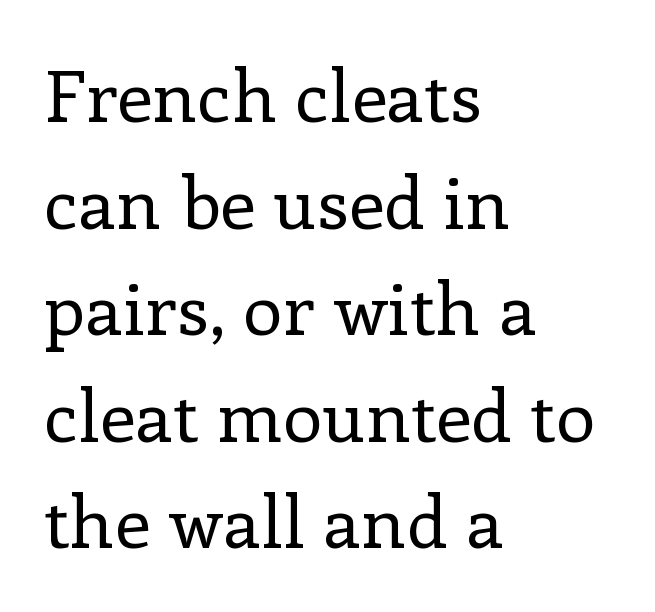
Q: Is the text bold? A: No.
Q: Is the text italic (slanted)? A: No, it is upright.
Q: Is the typeface a serif or a sans-serif typeface? A: Serif.
Q: Is the text underlined? A: No.
Q: How is the paragraph aligned? A: Left-aligned.
Q: Is the spacing between letters normal or unusually wide? A: Normal.
Q: Is the spacing between lines tight, normal or loose? A: Normal.
Q: Width (condensed, normal, or wide)? A: Normal.
Q: Stroke contrast? A: Low.
Q: x-height? A: Medium.
Q: Monospaced? A: No.
